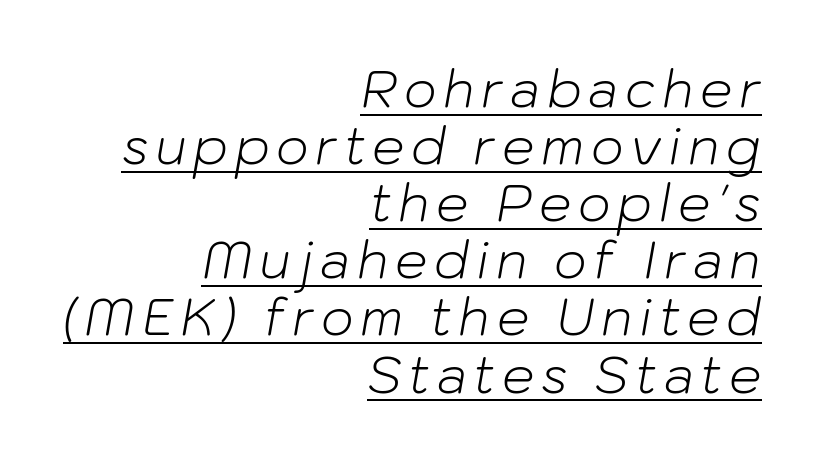
Q: Is the text bold? A: No.
Q: Is the text italic (slanted)? A: Yes, it leans right by about 10 degrees.
Q: Is the text underlined? A: Yes.
Q: How is the paragraph aligned? A: Right-aligned.
Q: Is the spacing between lines tight, normal or loose? A: Tight.
Q: Width (condensed, normal, or wide)? A: Normal.
Q: Stroke contrast? A: Low.
Q: x-height? A: Medium.
Q: Monospaced? A: No.
